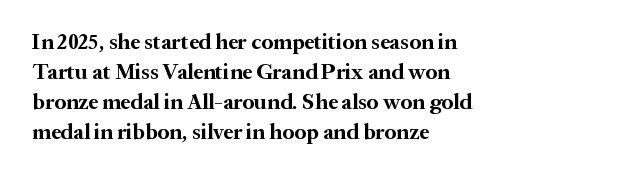
Q: Is the text bold? A: Yes.
Q: Is the text italic (slanted)? A: No, it is upright.
Q: Is the text underlined? A: No.
Q: How is the paragraph aligned? A: Left-aligned.
Q: Is the spacing between letters normal or unusually wide? A: Normal.
Q: Is the spacing between lines tight, normal or loose? A: Normal.
